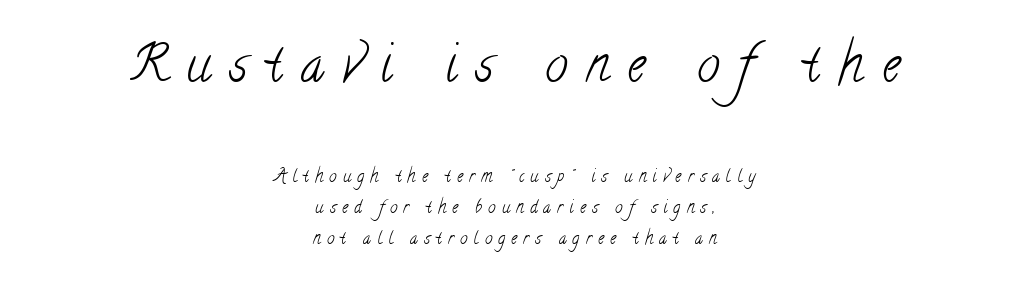
The image shows 51 px light, condensed serif type; set centered, line spacing 1.83x, unusually wide letter spacing (+0.36 em), not underlined; the first (top) block is 3.0x larger; low stroke contrast and a small x-height.
